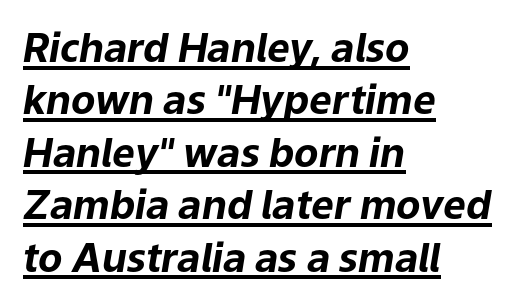
The image shows 40 px bold type, italic (leaning right); set left-aligned, normal line spacing (1.31x), normal letter spacing, underlined; low stroke contrast and a medium x-height.
